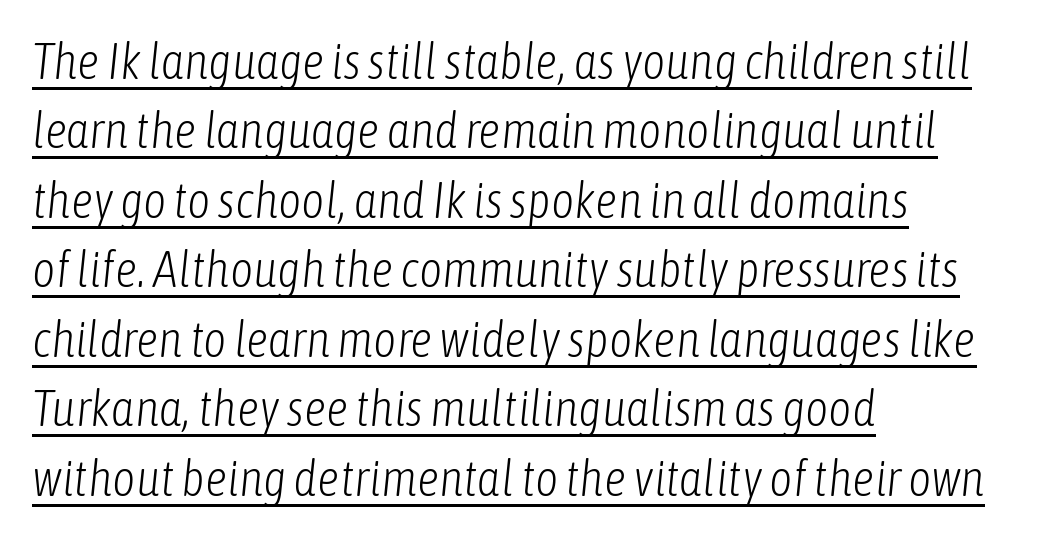
The image shows 50 px light, condensed type, italic (leaning right); set left-aligned, normal line spacing (1.39x), normal letter spacing, underlined; low stroke contrast and a medium x-height.
